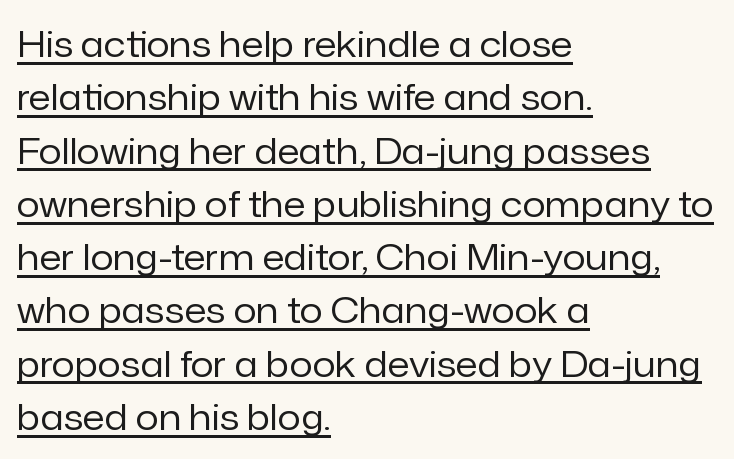
You could not count columns in this text — the font is proportionally spaced. The font family rendered here belongs to the sans-serif group. Left-aligned paragraph, ragged on the right. Vertical strokes here are truly vertical. These glyphs show unthickened strokes, regular width or finer. Whoever set this chose a conventional vertical rhythm.
